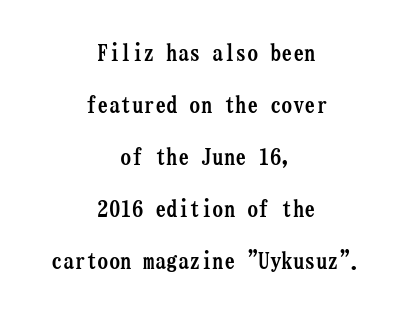
The image shows 23 px bold type, upright; set centered, loose line spacing (2.26x), normal letter spacing, not underlined.
